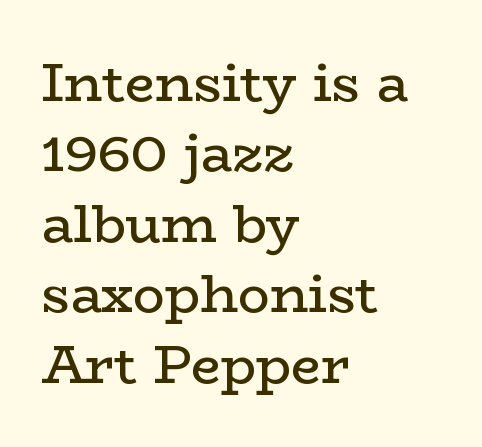
Q: Is the text bold? A: No.
Q: Is the text italic (slanted)? A: No, it is upright.
Q: Is the typeface a serif or a sans-serif typeface? A: Serif.
Q: Is the text underlined? A: No.
Q: How is the paragraph aligned? A: Left-aligned.
Q: Is the spacing between letters normal or unusually wide? A: Normal.
Q: Is the spacing between lines tight, normal or loose? A: Normal.
Q: Width (condensed, normal, or wide)? A: Wide.
Q: Stroke contrast? A: Low.
Q: x-height? A: Medium.
Q: Monospaced? A: No.
